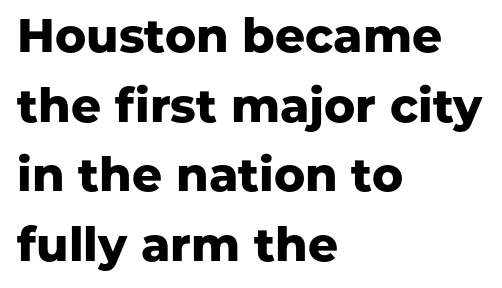
Q: Is the text bold? A: Yes.
Q: Is the text italic (slanted)? A: No, it is upright.
Q: Is the typeface a serif or a sans-serif typeface? A: Sans-serif.
Q: Is the text underlined? A: No.
Q: How is the paragraph aligned? A: Left-aligned.
Q: Is the spacing between letters normal or unusually wide? A: Normal.
Q: Is the spacing between lines tight, normal or loose? A: Normal.
Q: Width (condensed, normal, or wide)? A: Normal.
Q: Stroke contrast? A: Low.
Q: x-height? A: Medium.
Q: Monospaced? A: No.
